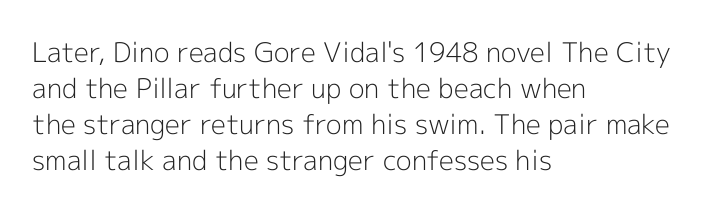
The image shows 27 px text type, upright; set left-aligned, normal line spacing (1.33x), normal letter spacing, not underlined.
